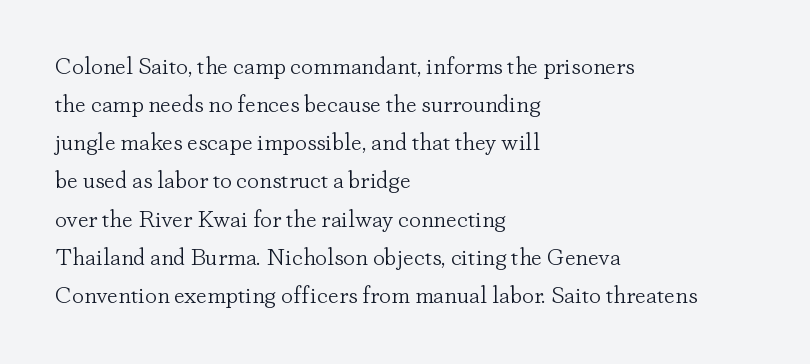
Q: Is the text bold? A: No.
Q: Is the text italic (slanted)? A: No, it is upright.
Q: Is the text underlined? A: No.
Q: How is the paragraph aligned? A: Left-aligned.
Q: Is the spacing between letters normal or unusually wide? A: Normal.
Q: Is the spacing between lines tight, normal or loose? A: Normal.
